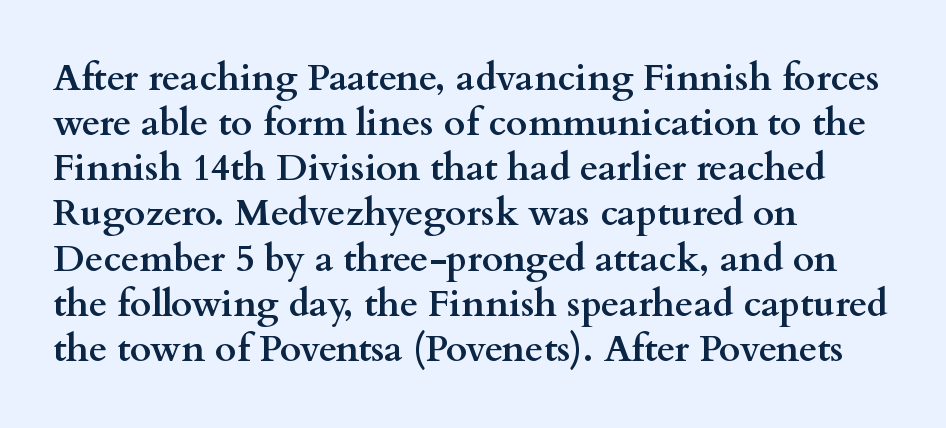
Lines of text with bare space underneath. Look at the bottom of the vertical strokes: they flare into serifs here. Pretty heavy lettering here — definitely bold. Here the designer chose a conventional face with non-uniform glyph widths. Does the lettering tilt? It doesn't — this is upright. Leftover space on each line is placed entirely after the last word.
